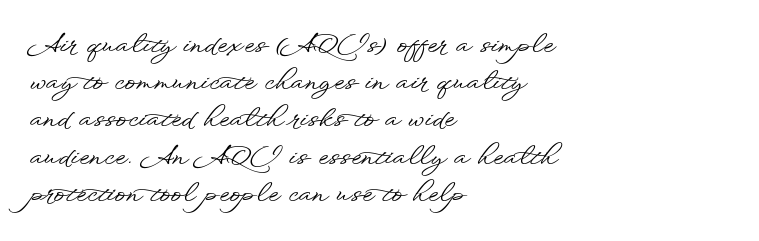
Q: Is the text italic (slanted)? A: Yes.
Q: Is the text underlined? A: No.
Q: How is the paragraph aligned? A: Left-aligned.
Q: Is the spacing between letters normal or unusually wide? A: Normal.
Q: Is the spacing between lines tight, normal or loose? A: Normal.
